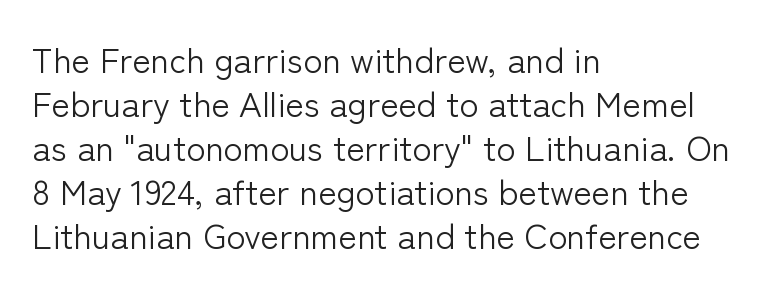
{"serif": "no", "italic": "no", "bold": "no", "weight": "light", "width": "normal", "stroke_contrast": "low", "x_height": "medium", "monospaced": "no", "underline": "no", "align": "left", "line_spacing": "normal", "line_spacing_ratio": 1.26, "letter_spacing": "normal", "letter_spacing_em": 0.0, "glyph_px": 35}
